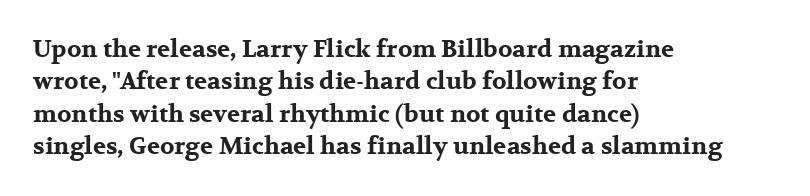
{"italic": "no", "bold": "yes", "underline": "no", "align": "left", "line_spacing": "normal", "line_spacing_ratio": 1.35, "letter_spacing": "normal", "letter_spacing_em": 0.0, "glyph_px": 24}
